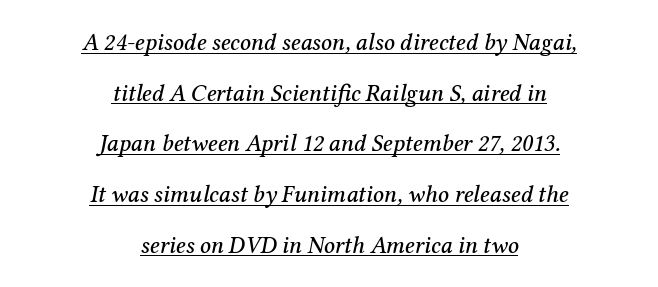
{"italic": "yes", "lean": "right", "slant_degrees": 12, "underline": "yes", "align": "center", "line_spacing": "loose", "line_spacing_ratio": 2.11, "letter_spacing": "normal", "letter_spacing_em": 0.0, "glyph_px": 24}
